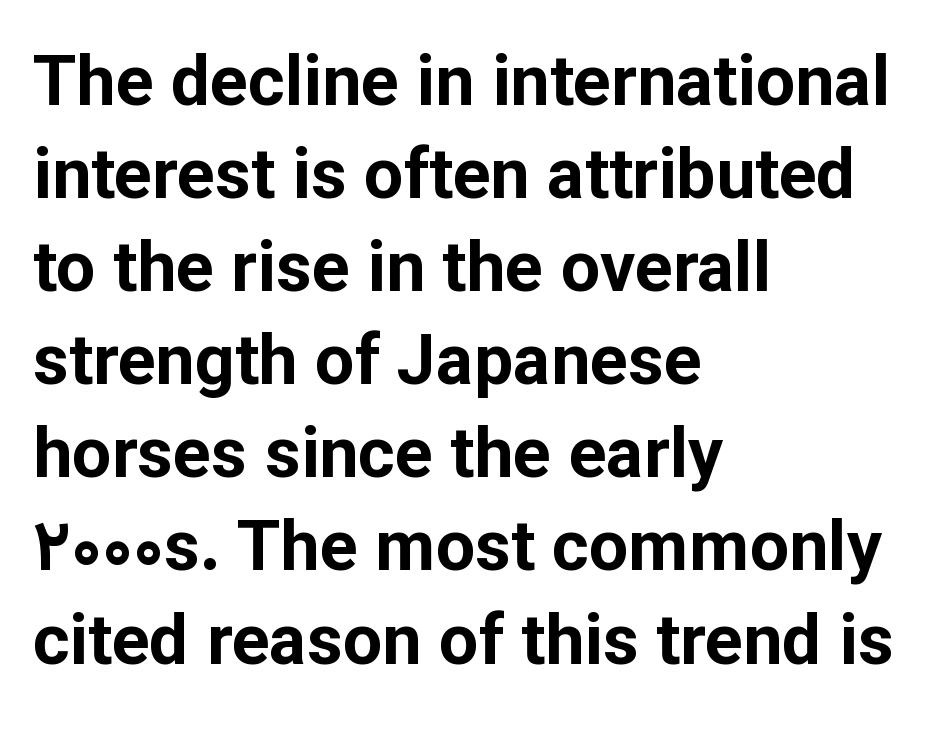
{"serif": "no", "italic": "no", "bold": "yes", "weight": "bold", "width": "normal", "stroke_contrast": "low", "x_height": "medium", "monospaced": "no", "underline": "no", "align": "left", "line_spacing": "normal", "line_spacing_ratio": 1.33, "letter_spacing": "normal", "letter_spacing_em": 0.0, "glyph_px": 70}
